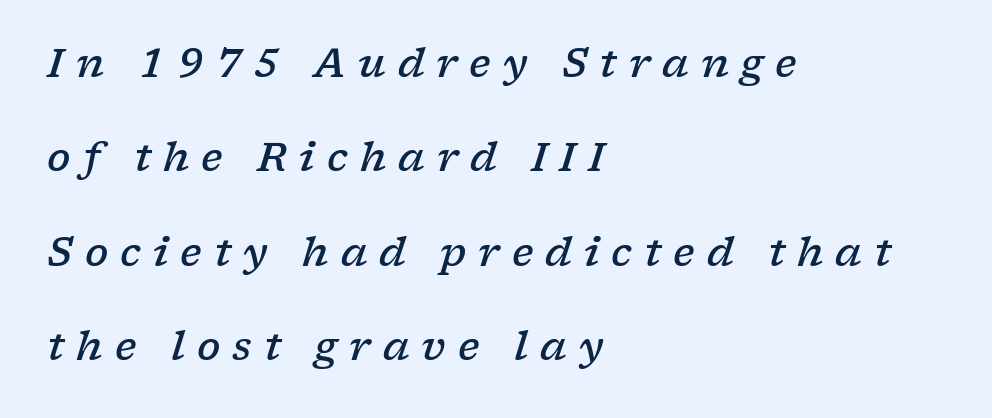
{"serif": "yes", "italic": "yes", "lean": "right", "slant_degrees": 17, "bold": "semi", "weight": "semibold", "width": "wide", "stroke_contrast": "low", "x_height": "medium", "monospaced": "no", "underline": "no", "align": "left", "line_spacing": "loose", "line_spacing_ratio": 2.42, "letter_spacing": "wide", "letter_spacing_em": 0.31, "glyph_px": 39}
